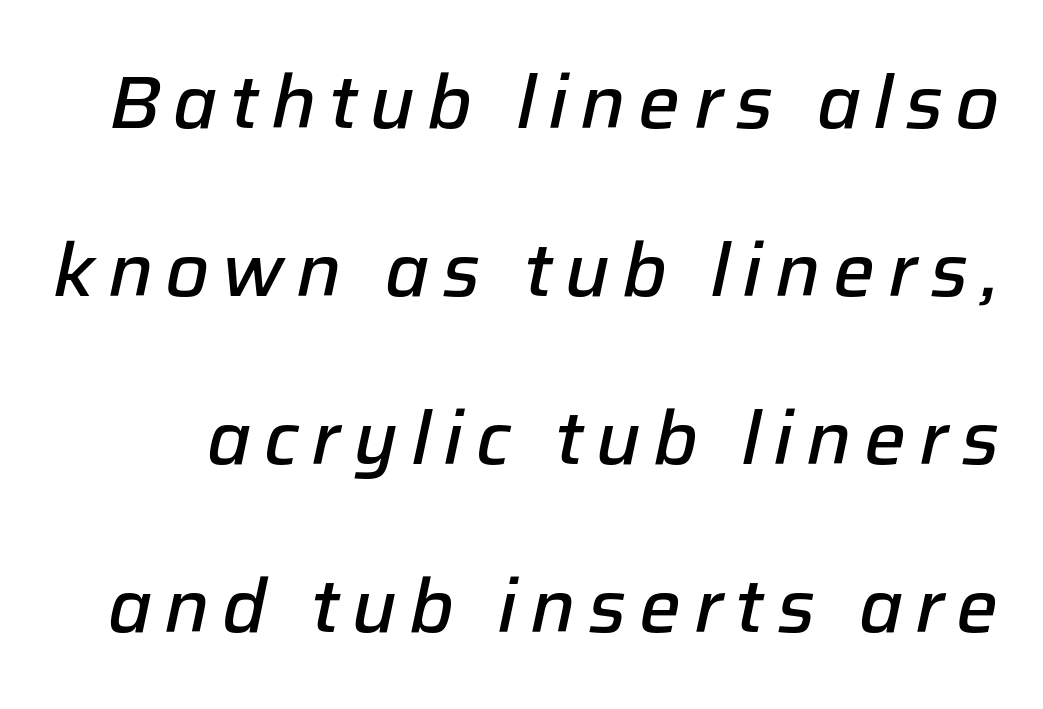
The image shows 74 px semibold type, italic (leaning right); set loose line spacing (2.27x), not underlined; low stroke contrast and a medium x-height.
